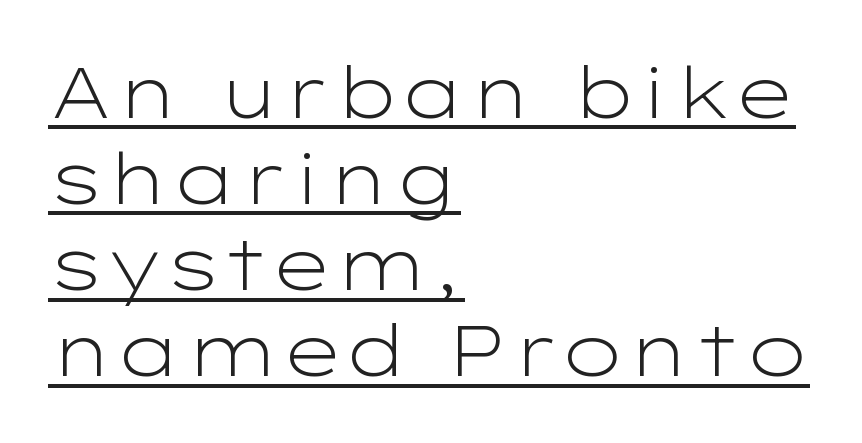
{"serif": "no", "italic": "no", "bold": "no", "weight": "light", "width": "wide", "stroke_contrast": "low", "x_height": "medium", "monospaced": "no", "underline": "yes", "align": "left", "line_spacing_ratio": 1.23, "letter_spacing": "normal", "letter_spacing_em": 0.0, "glyph_px": 70}
